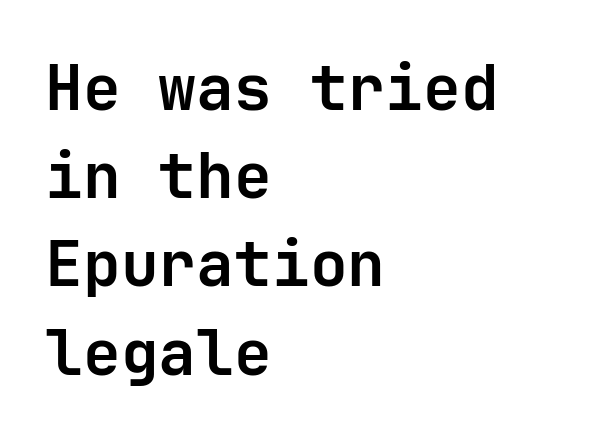
Q: Is the text bold? A: Yes.
Q: Is the text italic (slanted)? A: No, it is upright.
Q: Is the typeface a serif or a sans-serif typeface? A: Sans-serif.
Q: Is the text underlined? A: No.
Q: How is the paragraph aligned? A: Left-aligned.
Q: Is the spacing between letters normal or unusually wide? A: Normal.
Q: Is the spacing between lines tight, normal or loose? A: Normal.
Q: Width (condensed, normal, or wide)? A: Normal.
Q: Stroke contrast? A: Low.
Q: x-height? A: Medium.
Q: Monospaced? A: Yes.
